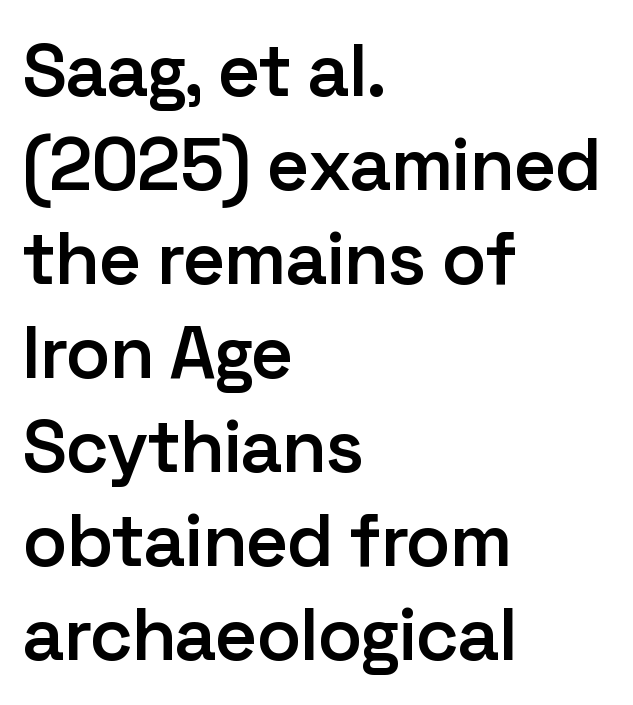
Nobody touched the tracking dial on this one. Designer's note — italics off, roman on. Looks like regular typesetting: each glyph gets only the width it needs. Does the weight exceed regular? Yes, but only to semibold. All the whitespace from short lines collects on the right.
